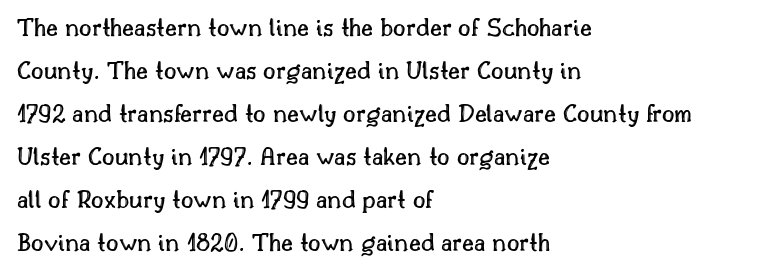
Notice how descenders clear the ascenders below comfortably — that's standard leading. Rendered with straight, roman letterforms. These lines keep a tight, regular rhythm from letter to letter. Only glyphs here, with clear space below each row. Line beginnings align vertically; line endings do not.
